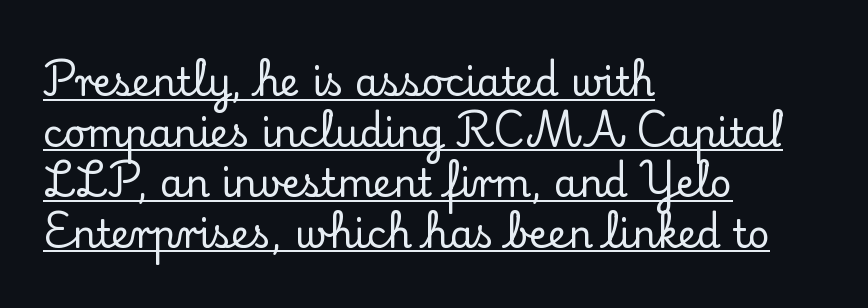
{"serif": "yes", "italic": "no", "width": "normal", "stroke_contrast": "low", "x_height": "small", "monospaced": "no", "underline": "yes", "align": "left", "line_spacing": "normal", "line_spacing_ratio": 1.33, "letter_spacing": "normal", "letter_spacing_em": 0.0, "glyph_px": 38}
